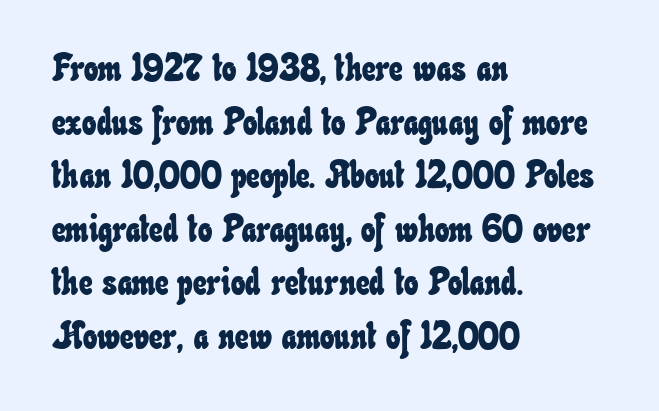
Q: Is the text underlined? A: No.
Q: How is the paragraph aligned? A: Left-aligned.
Q: Is the spacing between letters normal or unusually wide? A: Normal.
Q: Is the spacing between lines tight, normal or loose? A: Normal.
Q: Width (condensed, normal, or wide)? A: Condensed.
Q: Stroke contrast? A: Low.
Q: x-height? A: Small.
Q: Monospaced? A: No.
